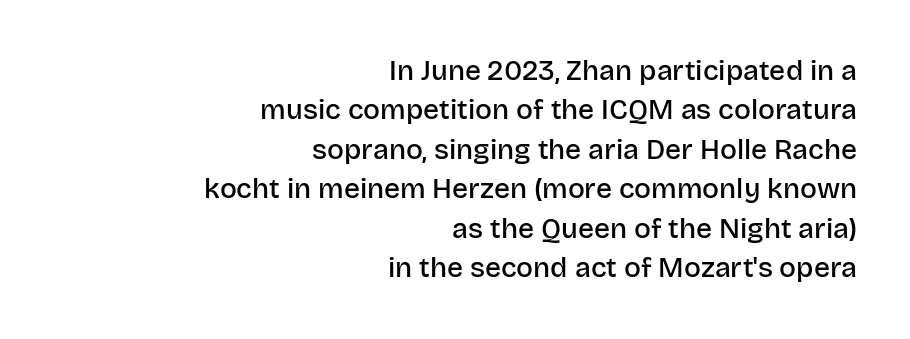
This is moderately heavy type, rendered in semibold. The space beneath each line is pristine and unruled. The setting favours the right margin, as signatures and pull-quotes sometimes do. The passage shown is typeset with a sans-serif family. Posture: upright roman.
